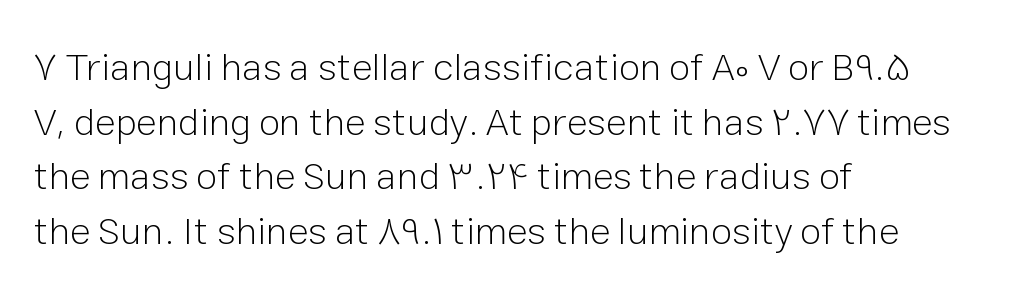
{"serif": "no", "italic": "no", "bold": "no", "weight": "light", "width": "normal", "stroke_contrast": "low", "x_height": "medium", "monospaced": "no", "underline": "no", "align": "left", "line_spacing": "normal", "line_spacing_ratio": 1.4, "letter_spacing": "normal", "letter_spacing_em": 0.0, "glyph_px": 39}
